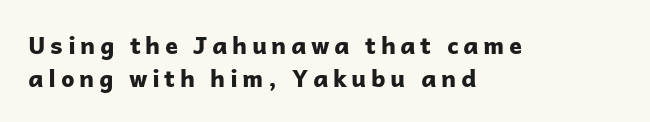
Q: Is the text bold? A: Yes.
Q: Is the text italic (slanted)? A: No, it is upright.
Q: Is the text underlined? A: No.
Q: How is the paragraph aligned? A: Left-aligned.
Q: Is the spacing between lines tight, normal or loose? A: Normal.
